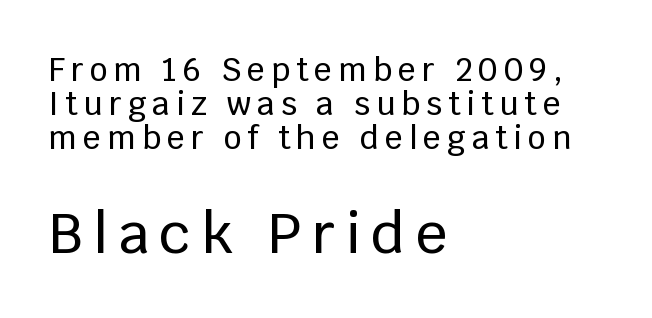
Q: Is the text italic (slanted)? A: No, it is upright.
Q: Is the typeface a serif or a sans-serif typeface? A: Sans-serif.
Q: Is the text underlined? A: No.
Q: How is the paragraph aligned? A: Left-aligned.
Q: Is the spacing between lines tight, normal or loose? A: Tight.
Q: Which block of text is set in a larger size, the first (top) or the second (bottom)? A: The second (bottom) one.
Q: Width (condensed, normal, or wide)? A: Normal.
Q: Stroke contrast? A: Low.
Q: x-height? A: Large.
Q: Monospaced? A: No.
